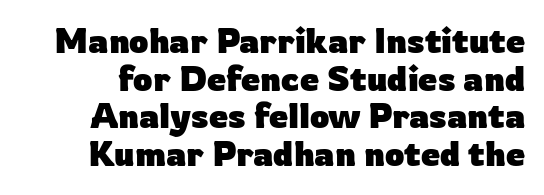
The image shows 34 px heavy sans-serif type, upright; set tight line spacing (1.11x), normal letter spacing, not underlined; low stroke contrast and a medium x-height.
